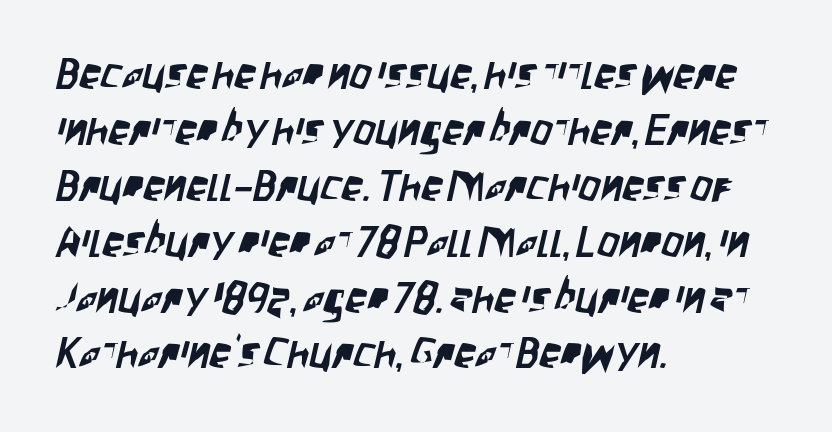
Nothing unusual about the tracking: characters are spaced as the font intends. Grotesque or geometric, the face here clearly has no serifs. Character widths vary here, with narrow letters taking less room than wide ones. Vertical spacing — default. The foot of each line stays bare and open. The ragged edge is on the right, which tells us the setting is flush left.
